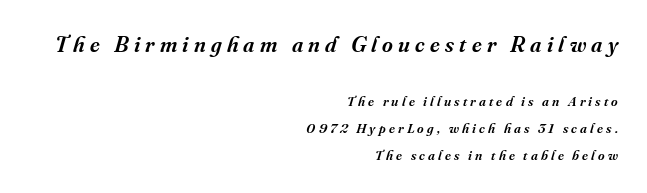
Horizontal bands of white between lines are thick stripes. Glyph-to-glyph distance is far greater than everyday printed text. No word sits above an underline. One-word summary of the alignment: right. Would a proofreader flag this as italicized? Yes.
